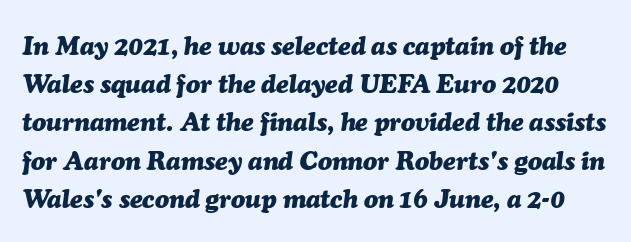
Q: Is the text bold? A: Yes.
Q: Is the text italic (slanted)? A: Yes, it leans right by about 7 degrees.
Q: Is the text underlined? A: No.
Q: Is the spacing between letters normal or unusually wide? A: Normal.
Q: Is the spacing between lines tight, normal or loose? A: Normal.
